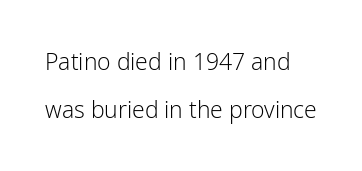
Q: Is the text bold? A: No.
Q: Is the text italic (slanted)? A: No, it is upright.
Q: Is the text underlined? A: No.
Q: Is the spacing between letters normal or unusually wide? A: Normal.
Q: Is the spacing between lines tight, normal or loose? A: Loose.
